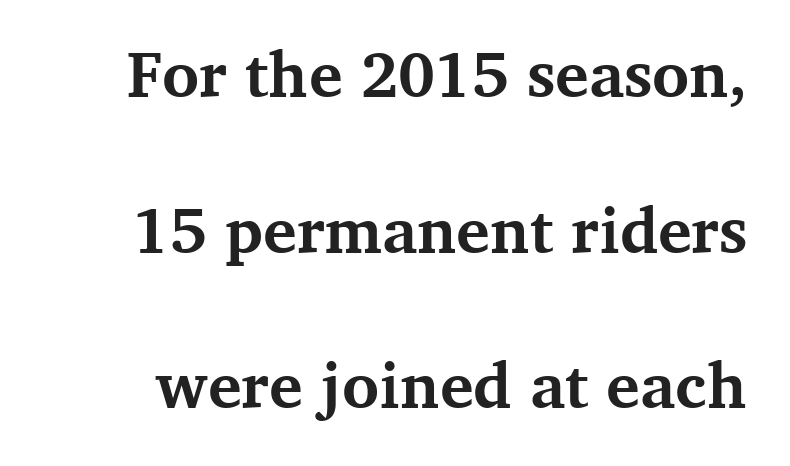
{"serif": "yes", "italic": "no", "bold": "yes", "weight": "bold", "width": "normal", "stroke_contrast": "medium", "x_height": "medium", "monospaced": "no", "underline": "no", "line_spacing": "loose", "line_spacing_ratio": 2.47, "letter_spacing": "normal", "letter_spacing_em": 0.0, "glyph_px": 63}
